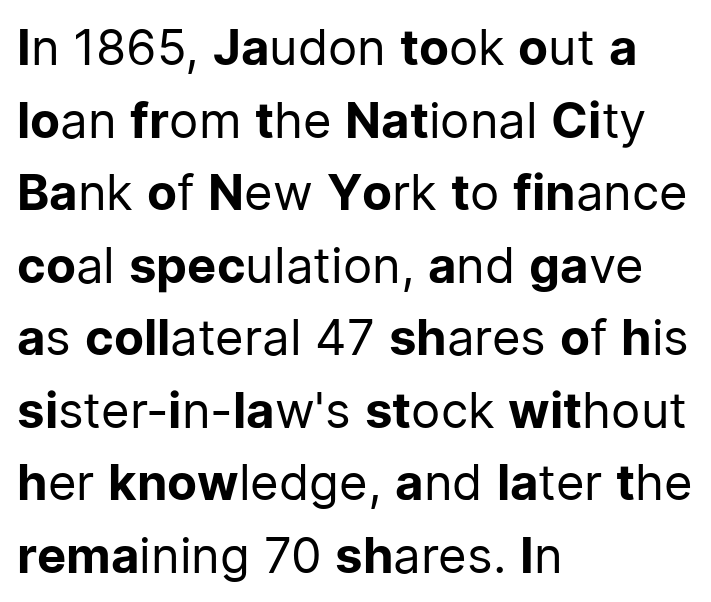
Letters have the restrained weight of plain body copy at most. No feet cap the strokes, marking this as sans-serif type. The glyphs are unaccompanied by any horizontal stroke below them. Spacing between characters is what you'd get straight out of the box. Is there much room between lines? A standard amount, neither cramped nor airy.
